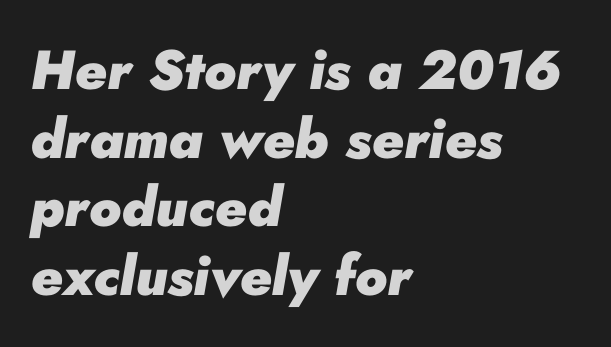
The typesetter chose a ragged-right arrangement here. Observe the lean: these are italic letterforms. Underline: absent. Character widths vary here, with narrow letters taking less room than wide ones. This is heavy type, rendered in bold.
